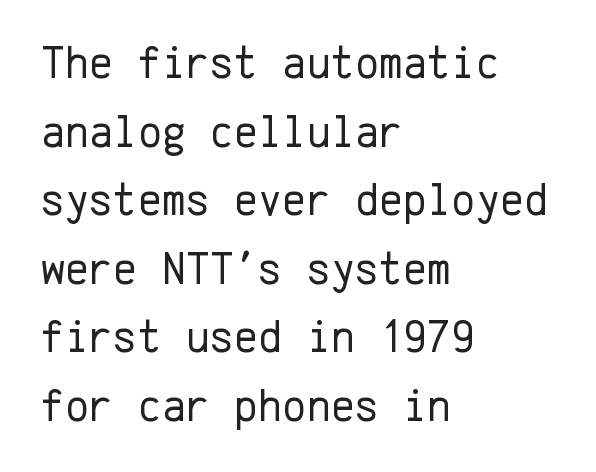
Q: Is the text bold? A: No.
Q: Is the text italic (slanted)? A: No, it is upright.
Q: Is the typeface a serif or a sans-serif typeface? A: Sans-serif.
Q: Is the text underlined? A: No.
Q: How is the paragraph aligned? A: Left-aligned.
Q: Is the spacing between letters normal or unusually wide? A: Normal.
Q: Is the spacing between lines tight, normal or loose? A: Normal.
Q: Width (condensed, normal, or wide)? A: Normal.
Q: Stroke contrast? A: Low.
Q: x-height? A: Medium.
Q: Monospaced? A: Yes.
